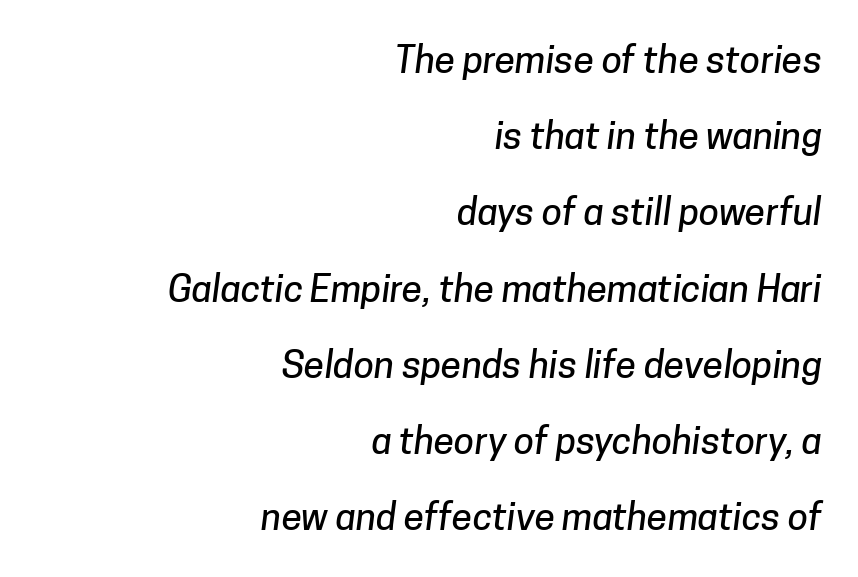
{"serif": "no", "width": "normal", "stroke_contrast": "low", "x_height": "medium", "monospaced": "no", "underline": "no", "align": "right", "line_spacing": "loose", "line_spacing_ratio": 2.06, "letter_spacing": "normal", "letter_spacing_em": 0.0, "glyph_px": 37}
